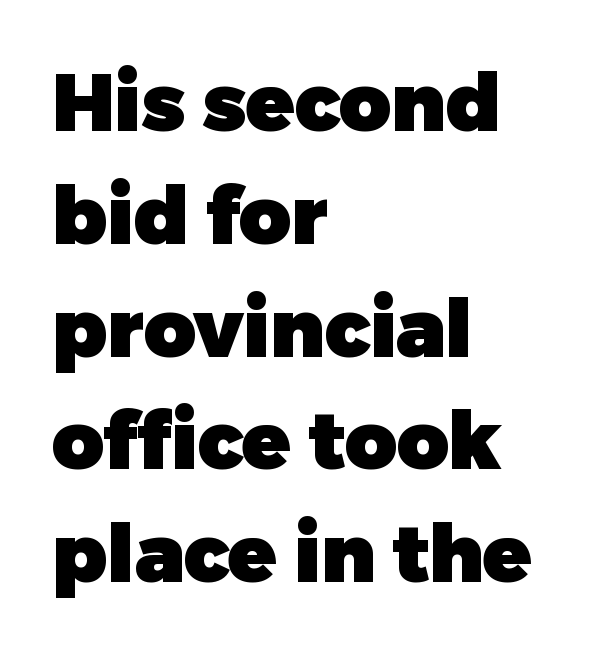
Q: Is the text bold? A: Yes.
Q: Is the text italic (slanted)? A: No, it is upright.
Q: Is the typeface a serif or a sans-serif typeface? A: Sans-serif.
Q: Is the text underlined? A: No.
Q: How is the paragraph aligned? A: Left-aligned.
Q: Is the spacing between letters normal or unusually wide? A: Normal.
Q: Is the spacing between lines tight, normal or loose? A: Normal.
Q: Width (condensed, normal, or wide)? A: Normal.
Q: Stroke contrast? A: Low.
Q: x-height? A: Medium.
Q: Monospaced? A: No.
